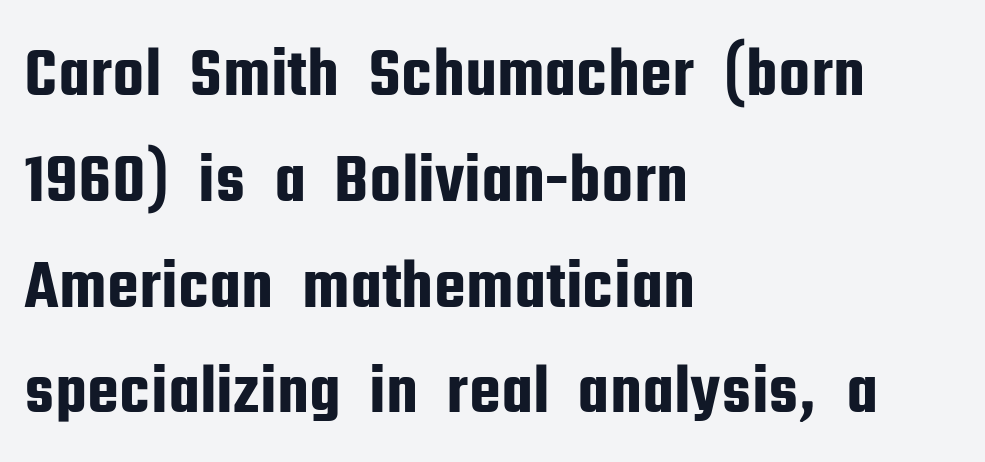
{"serif": "no", "italic": "no", "width": "condensed", "stroke_contrast": "low", "x_height": "medium", "monospaced": "no", "underline": "no", "align": "left", "line_spacing": "normal", "line_spacing_ratio": 1.49, "letter_spacing": "normal", "letter_spacing_em": 0.0, "glyph_px": 71}
